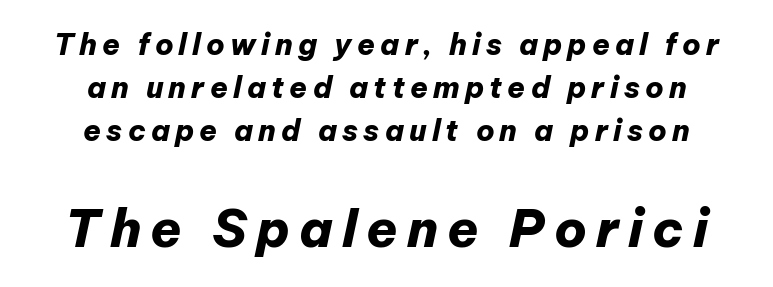
{"italic": "yes", "lean": "right", "slant_degrees": 12, "bold": "yes", "weight": "heavy", "width": "normal", "stroke_contrast": "low", "x_height": "medium", "monospaced": "no", "underline": "no", "align": "center", "line_spacing": "normal", "line_spacing_ratio": 1.48, "larger_block": "second", "size_ratio": 1.76, "glyph_px": 51}
